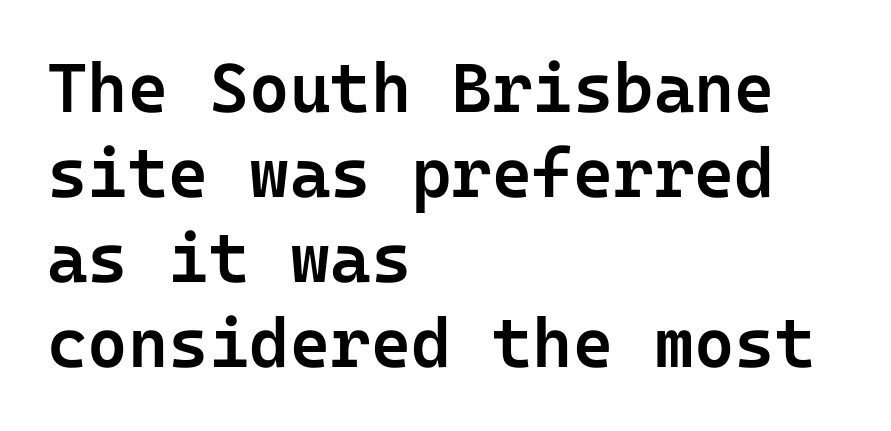
The image shows 69 px semibold sans-serif type, upright; set left-aligned, line spacing 1.23x, normal letter spacing, not underlined; low stroke contrast and a medium x-height.
